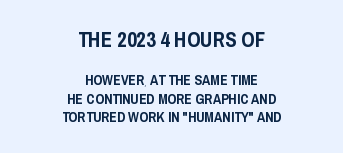
Whoever set this chose a conventional vertical rhythm. Quick note: underline off. In terms of letterspacing, this is plain default setting. Compare the two chunks: the upper has the greater cap height. The typography opts for an upright posture over an oblique one.
